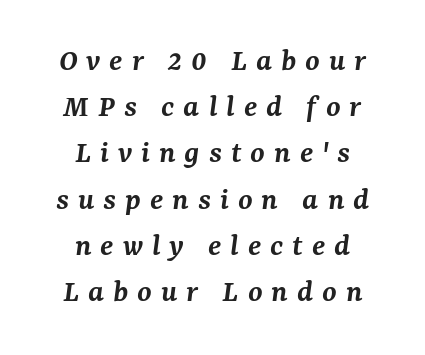
{"serif": "yes", "italic": "yes", "lean": "right", "slant_degrees": 7, "bold": "semi", "weight": "semibold", "width": "normal", "stroke_contrast": "medium", "x_height": "medium", "monospaced": "no", "underline": "no", "align": "center", "line_spacing": "normal", "line_spacing_ratio": 1.4, "letter_spacing": "wide", "letter_spacing_em": 0.27, "glyph_px": 33}
